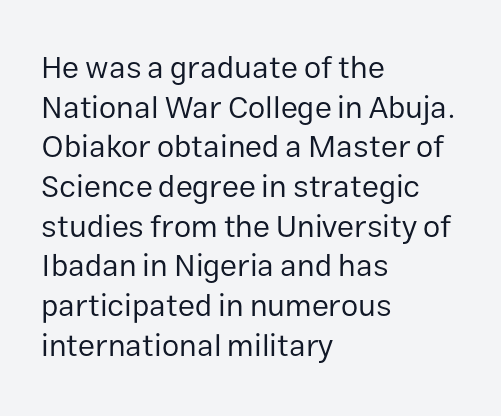
Upright lettering throughout. Compared with a typical body face, this is equally light or lighter still. This sample keeps an unexceptional amount of space between lines. The type family on display is of the sans-serif kind. Notice how the passage keeps a crisp vertical edge on the left only. These lines are rendered in a variable-pitch font.
